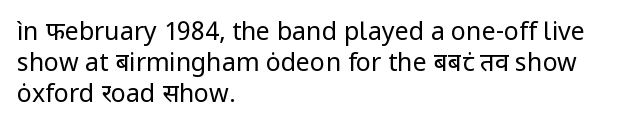
A light-to-regular cut is what we see here. Clear beneath every line of the passage. Vertical strokes here are truly vertical. The passage shown has conventional tracking throughout. Leftover space on each line is placed entirely after the last word.
